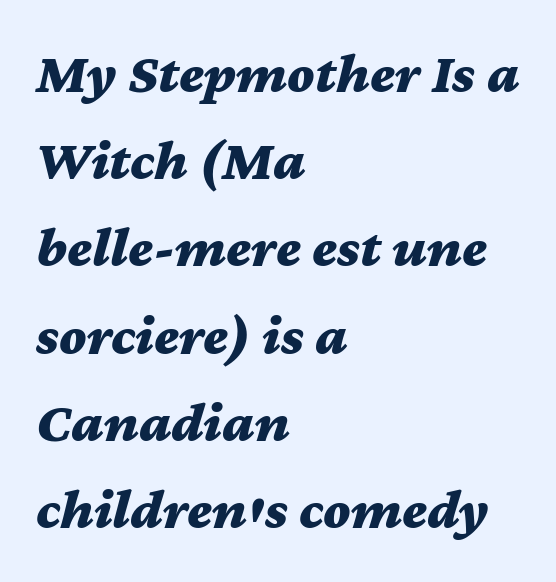
{"italic": "yes", "lean": "right", "slant_degrees": 12, "bold": "yes", "weight": "bold", "width": "wide", "stroke_contrast": "medium", "x_height": "medium", "monospaced": "no", "underline": "no", "align": "left", "line_spacing": "normal", "line_spacing_ratio": 1.53, "letter_spacing": "normal", "letter_spacing_em": 0.0, "glyph_px": 57}
